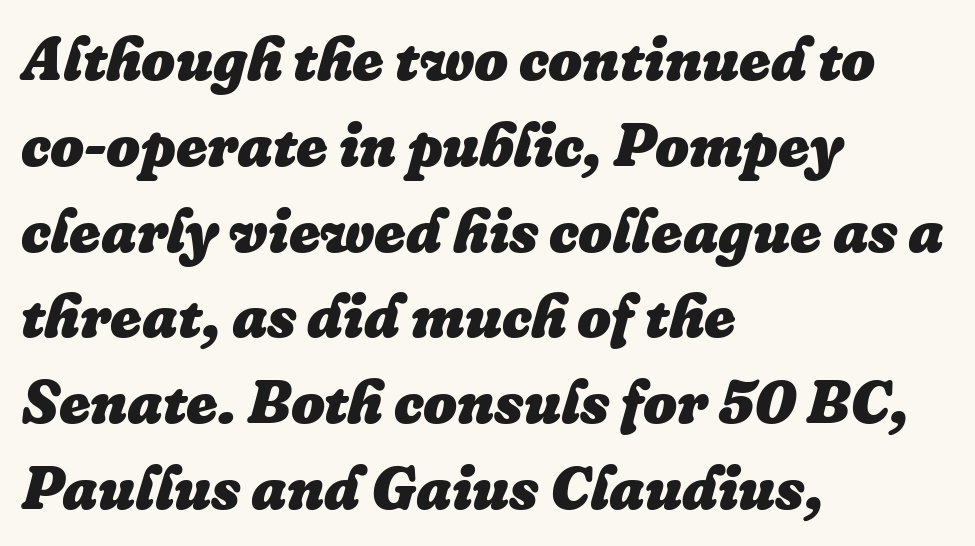
{"italic": "yes", "lean": "right", "slant_degrees": 16, "bold": "yes", "weight": "heavy", "width": "normal", "stroke_contrast": "low", "x_height": "medium", "monospaced": "no", "underline": "no", "align": "left", "line_spacing": "normal", "line_spacing_ratio": 1.43, "letter_spacing": "normal", "letter_spacing_em": 0.0, "glyph_px": 60}
